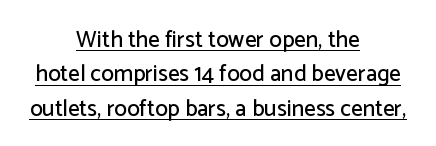
In designer terms, the underline attribute is active on this setting. These lines were composed using upright roman letters. Does the copy run flush right? No — it is centered line by line. Observe the ordinary spacing: letters are neighbours, not strangers. The block of text has a typical density, with ordinary space between rows.
